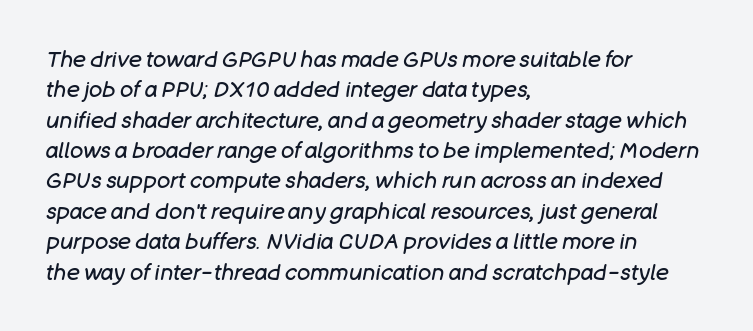
Q: Is the text bold? A: No.
Q: Is the text italic (slanted)? A: Yes, it leans right by about 11 degrees.
Q: Is the text underlined? A: No.
Q: How is the paragraph aligned? A: Left-aligned.
Q: Is the spacing between letters normal or unusually wide? A: Normal.
Q: Is the spacing between lines tight, normal or loose? A: Normal.
